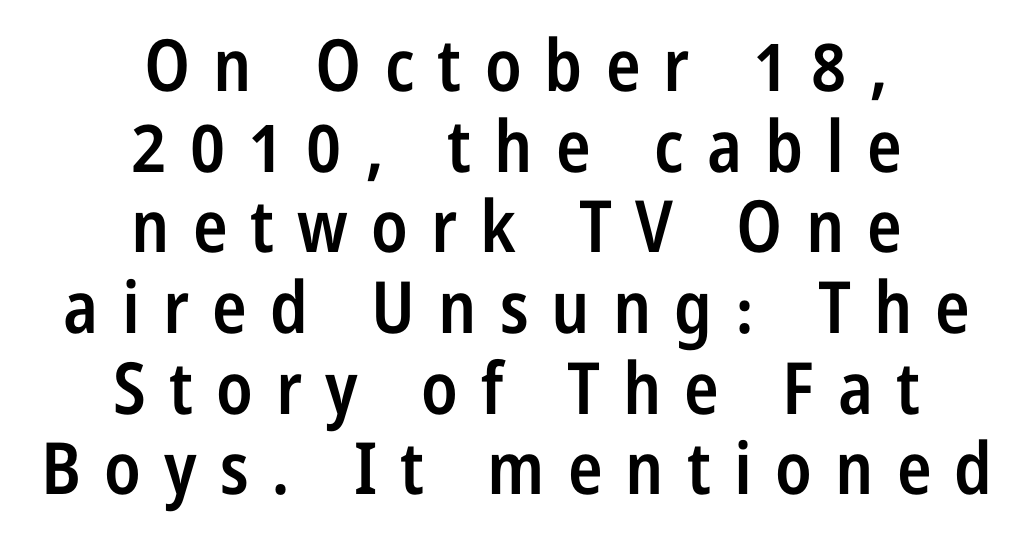
A somewhat darkened texture: the type is semibold rather than bold. Nope, no serifs anywhere on these letters. Bare-footed words on every line. The lines are quadded center. Quick note: not italic, upright.
